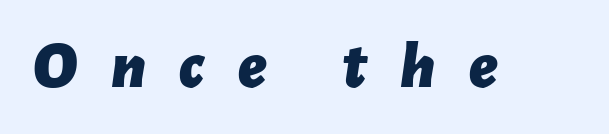
{"italic": "yes", "lean": "right", "slant_degrees": 7, "bold": "yes", "weight": "bold", "width": "normal", "stroke_contrast": "low", "x_height": "medium", "monospaced": "no", "underline": "no", "letter_spacing": "wide", "letter_spacing_em": 0.5, "glyph_px": 67}
